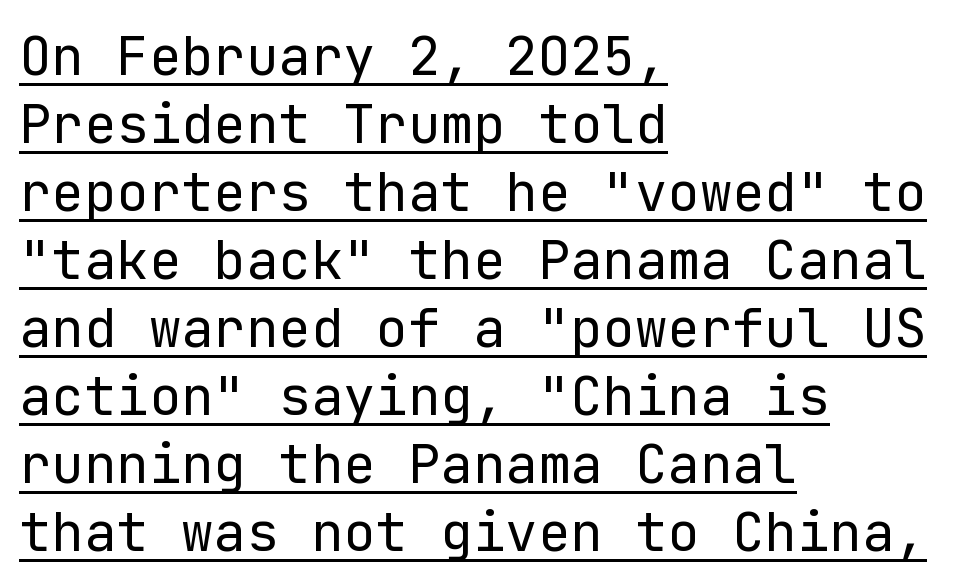
Q: Is the text bold? A: No.
Q: Is the text italic (slanted)? A: No, it is upright.
Q: Is the typeface a serif or a sans-serif typeface? A: Sans-serif.
Q: Is the text underlined? A: Yes.
Q: How is the paragraph aligned? A: Left-aligned.
Q: Is the spacing between letters normal or unusually wide? A: Normal.
Q: Is the spacing between lines tight, normal or loose? A: Normal.
Q: Width (condensed, normal, or wide)? A: Normal.
Q: Stroke contrast? A: Low.
Q: x-height? A: Medium.
